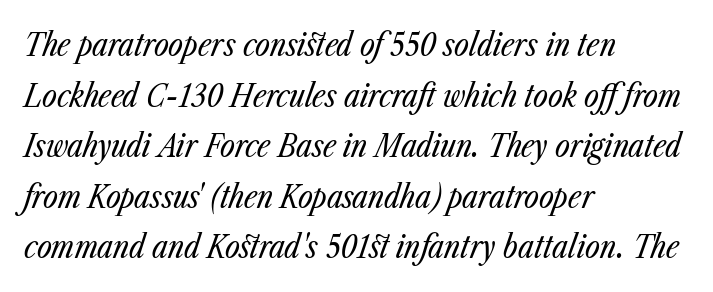
{"italic": "yes", "lean": "right", "slant_degrees": 23, "bold": "no", "weight": "regular", "width": "condensed", "stroke_contrast": "low", "x_height": "medium", "monospaced": "no", "underline": "no", "align": "left", "line_spacing": "normal", "line_spacing_ratio": 1.58, "letter_spacing": "normal", "letter_spacing_em": 0.0, "glyph_px": 32}
